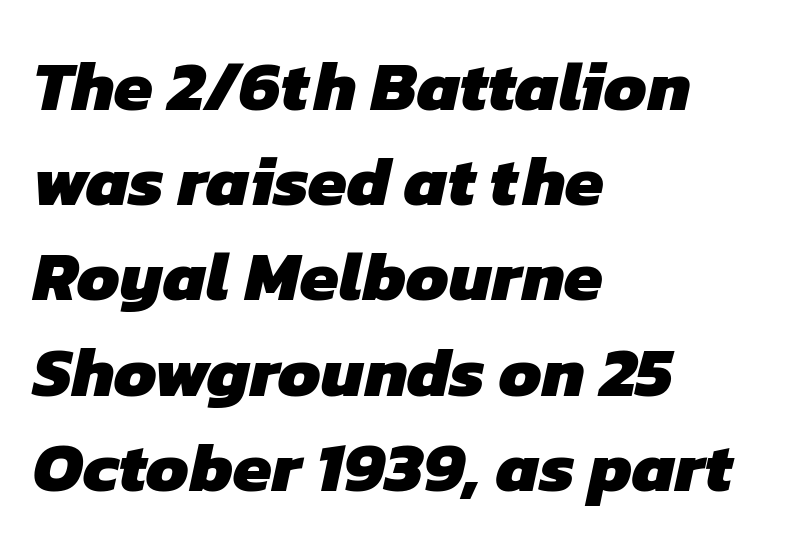
Vertical spacing — default. Typographic density is high because the face is bold. Proportional: the letters do not fall into vertical columns. The letterforms sit shoulder to shoulder at normal distance.
